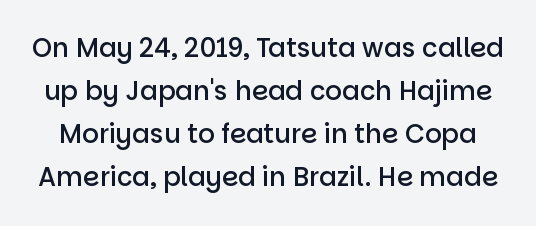
The image shows 26 px text type, upright; set normal line spacing (1.66x), normal letter spacing, not underlined.
